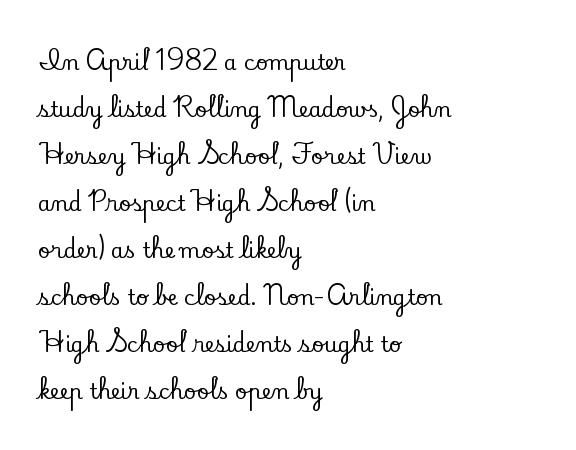
Q: Is the text italic (slanted)? A: No, it is upright.
Q: Is the text underlined? A: No.
Q: How is the paragraph aligned? A: Left-aligned.
Q: Is the spacing between letters normal or unusually wide? A: Normal.
Q: Is the spacing between lines tight, normal or loose? A: Loose.
